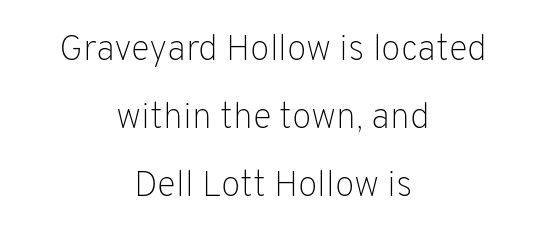
The image shows 36 px light sans-serif type, upright; set centered, line spacing 1.89x, normal letter spacing, not underlined; low stroke contrast and a medium x-height.
